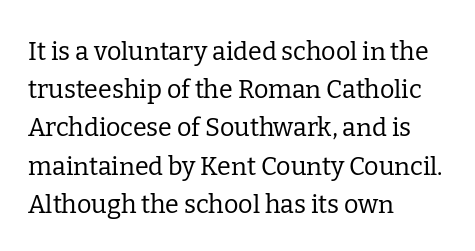
The glyphs are unaccompanied by any horizontal stroke below them. Posture: vertical. These lines keep a tight, regular rhythm from letter to letter. Interline gaps are of average width in this sample. The paragraph shown leans on its left margin.
